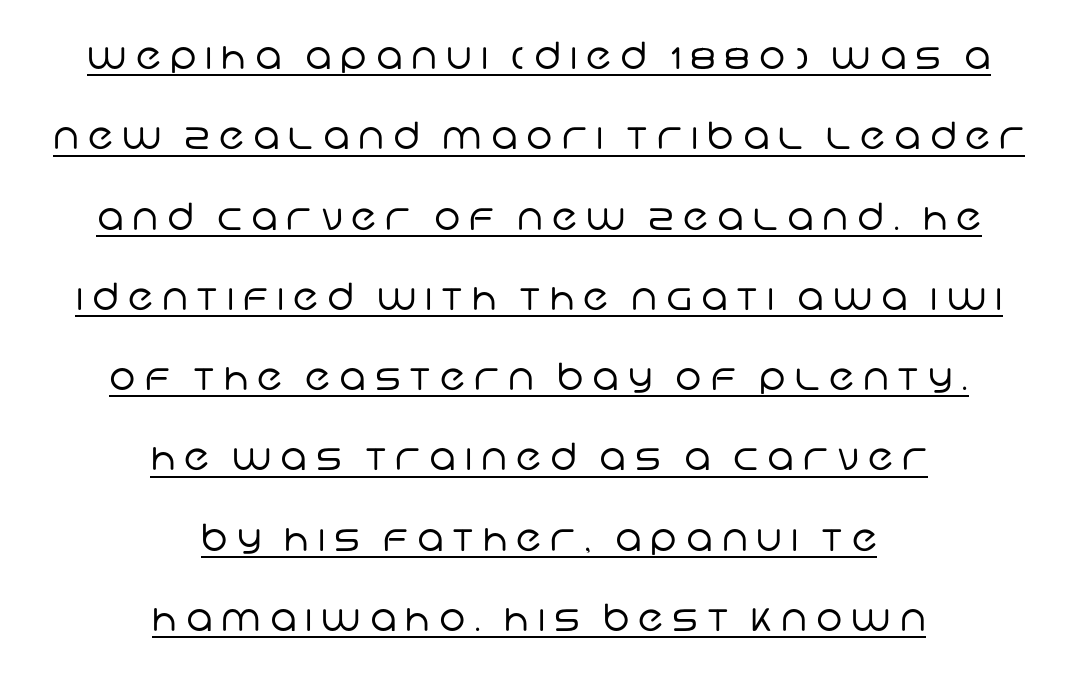
Q: Is the text bold? A: No.
Q: Is the typeface a serif or a sans-serif typeface? A: Sans-serif.
Q: Is the text underlined? A: Yes.
Q: How is the paragraph aligned? A: Centered.
Q: Is the spacing between letters normal or unusually wide? A: Unusually wide.
Q: Is the spacing between lines tight, normal or loose? A: Loose.
Q: Width (condensed, normal, or wide)? A: Normal.
Q: Stroke contrast? A: Low.
Q: x-height? A: Large.
Q: Monospaced? A: No.
